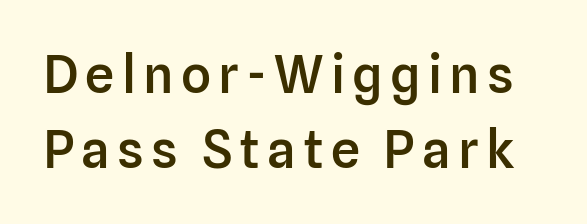
Q: Is the text bold? A: Semi-bold.
Q: Is the text italic (slanted)? A: No, it is upright.
Q: Is the typeface a serif or a sans-serif typeface? A: Sans-serif.
Q: Is the text underlined? A: No.
Q: Is the spacing between lines tight, normal or loose? A: Normal.
Q: Width (condensed, normal, or wide)? A: Normal.
Q: Stroke contrast? A: Low.
Q: x-height? A: Medium.
Q: Monospaced? A: No.
